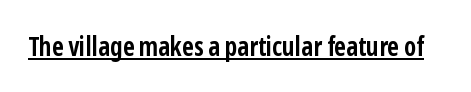
No extra tracking has been applied to these lines. Glance below the letters and you will spot a drawn line. Quick note: not italic, upright. The letters are bold, with thick, heavy strokes.
